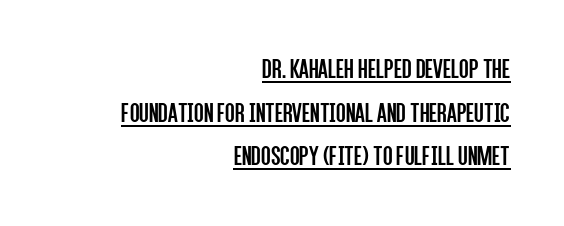
The image shows 28 px regular-weight, condensed sans-serif type, upright; set right-aligned, normal line spacing (1.56x), normal letter spacing, underlined; low stroke contrast and a large x-height.
